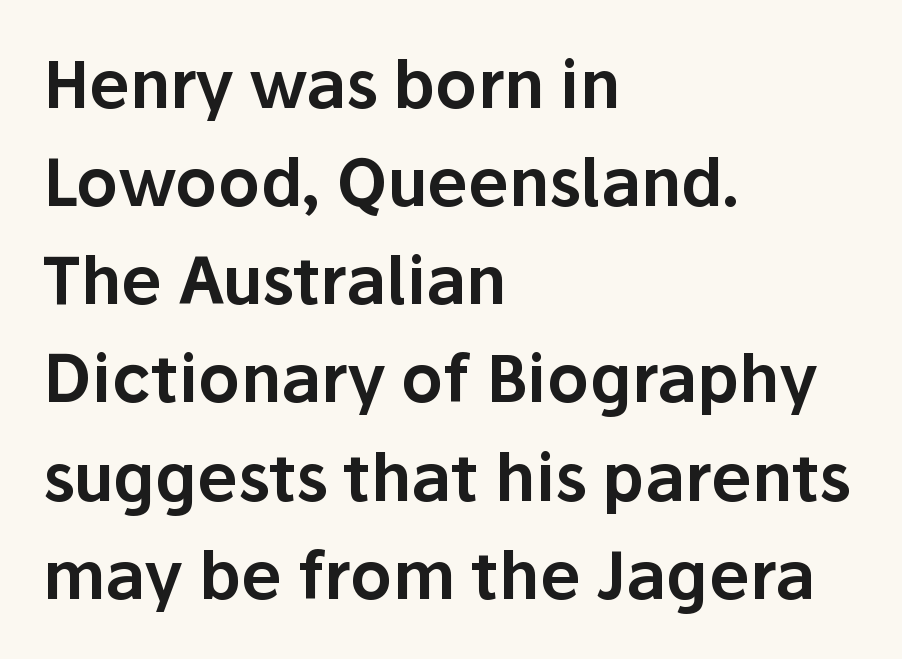
The image shows 65 px sans-serif type, upright; set left-aligned, normal line spacing (1.51x), normal letter spacing, not underlined; low stroke contrast and a medium x-height.
